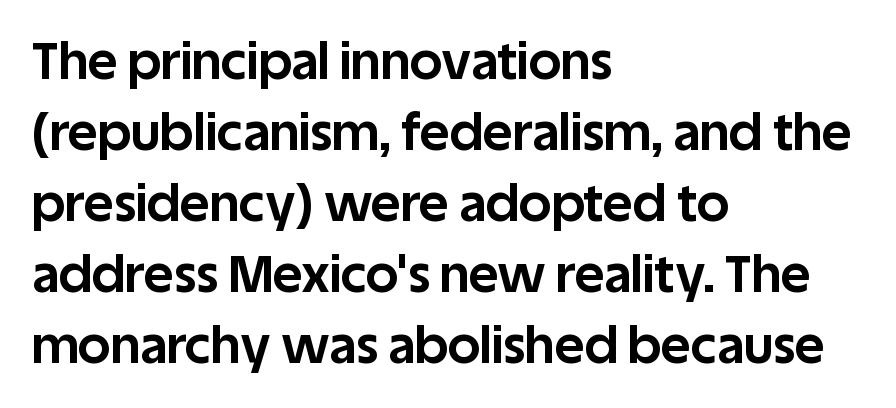
Q: Is the text bold? A: Yes.
Q: Is the text italic (slanted)? A: No, it is upright.
Q: Is the typeface a serif or a sans-serif typeface? A: Sans-serif.
Q: Is the text underlined? A: No.
Q: How is the paragraph aligned? A: Left-aligned.
Q: Is the spacing between letters normal or unusually wide? A: Normal.
Q: Is the spacing between lines tight, normal or loose? A: Normal.
Q: Width (condensed, normal, or wide)? A: Normal.
Q: Stroke contrast? A: Low.
Q: x-height? A: Large.
Q: Monospaced? A: No.
